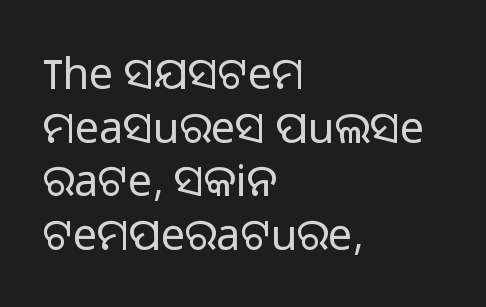
The image shows 43 px light sans-serif type, upright; set left-aligned, normal line spacing (1.25x), normal letter spacing, not underlined; low stroke contrast and a medium x-height.
